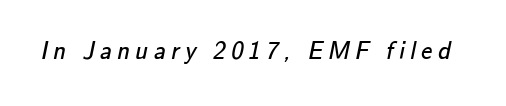
{"bold": "no", "underline": "no", "letter_spacing": "wide", "letter_spacing_em": 0.21, "glyph_px": 25}
